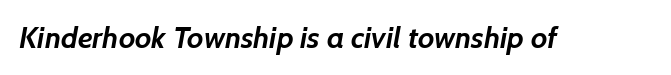
{"serif": "no", "bold": "yes", "weight": "semibold", "width": "normal", "stroke_contrast": "low", "x_height": "medium", "monospaced": "no", "underline": "no", "letter_spacing": "normal", "letter_spacing_em": 0.0, "glyph_px": 30}
